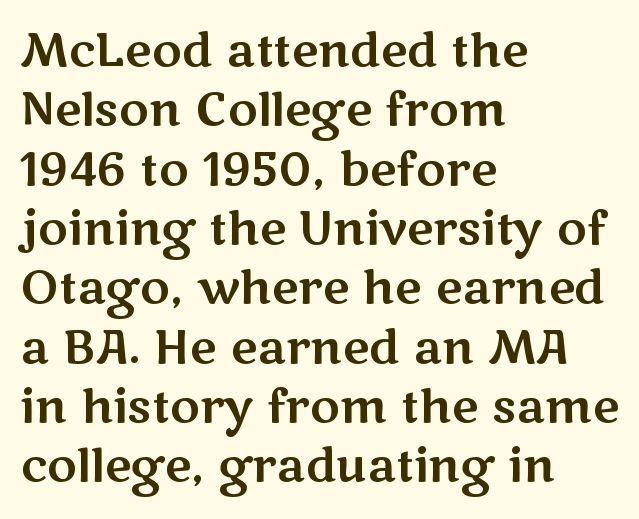
Decoration check: the copy has no underline. Horizontally, the lines are justified to the leading edge only. Ordinary non-slanted type is in use. No feet cap the strokes, marking this as sans-serif type.
